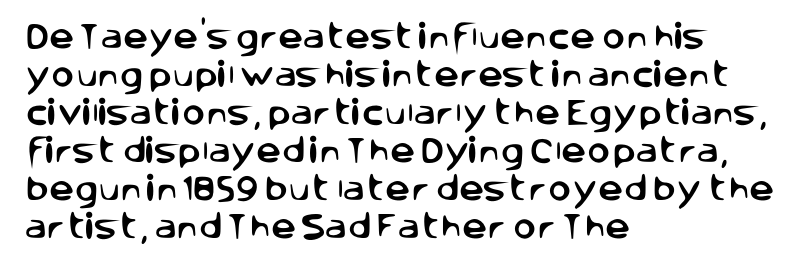
{"serif": "no", "italic": "no", "width": "normal", "stroke_contrast": "low", "x_height": "large", "monospaced": "no", "underline": "no", "align": "left", "line_spacing": "normal", "line_spacing_ratio": 1.36, "letter_spacing": "normal", "letter_spacing_em": 0.0, "glyph_px": 28}
